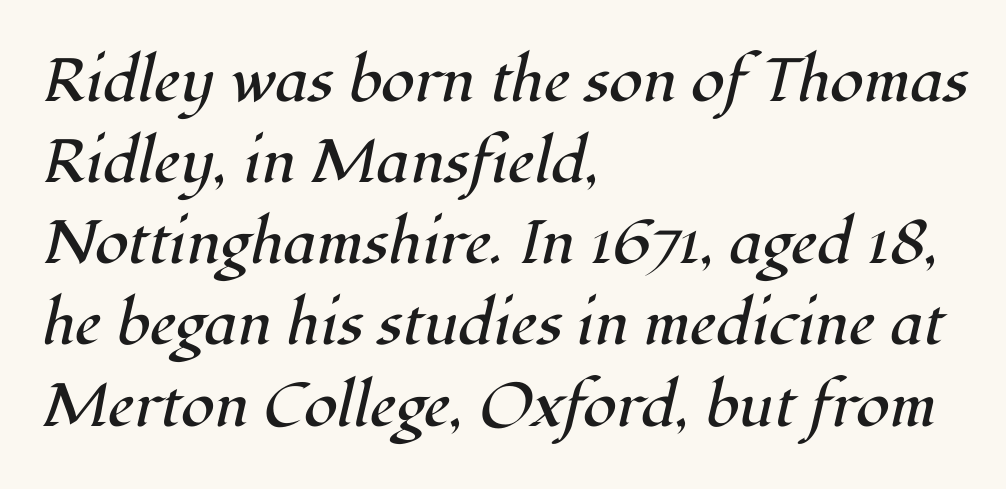
Looking at the ascenders, they clearly lean. This rendering employs a face with finishing strokes, i.e., a serif. Honestly, the row spacing looks completely unremarkable. The space beneath each line is pristine and unruled. A classic flush-left, rag-right setting is used for this passage.
